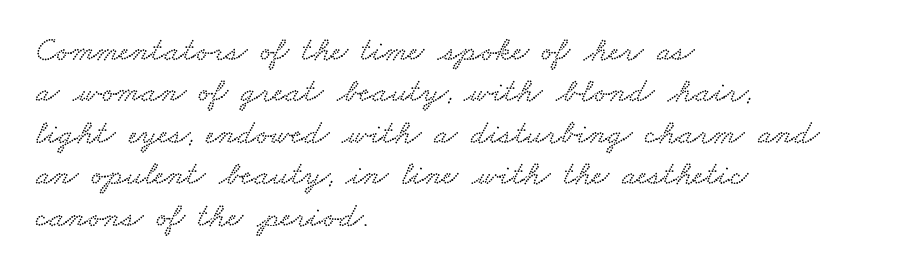
{"width": "wide", "stroke_contrast": "low", "x_height": "small", "monospaced": "no", "underline": "no", "align": "left", "line_spacing_ratio": 1.22, "letter_spacing": "normal", "letter_spacing_em": 0.0, "glyph_px": 34}
